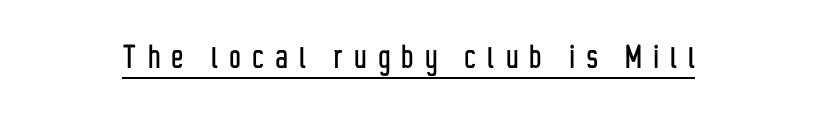
{"serif": "no", "italic": "no", "width": "condensed", "stroke_contrast": "low", "x_height": "medium", "monospaced": "no", "underline": "yes", "letter_spacing": "wide", "letter_spacing_em": 0.32, "glyph_px": 38}
